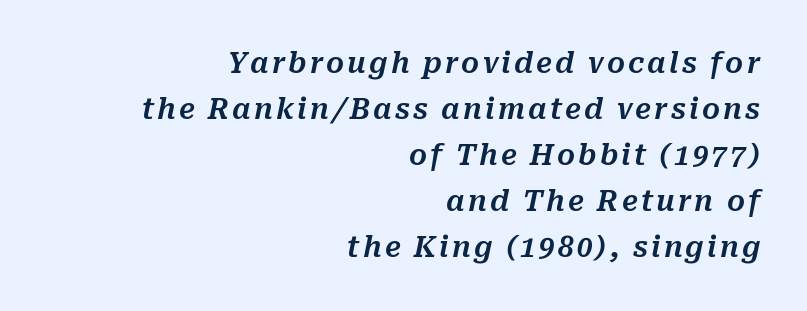
Q: Is the text italic (slanted)? A: Yes, it leans right by about 10 degrees.
Q: Is the text underlined? A: No.
Q: How is the paragraph aligned? A: Right-aligned.
Q: Is the spacing between lines tight, normal or loose? A: Normal.
Q: Width (condensed, normal, or wide)? A: Normal.
Q: Stroke contrast? A: Medium.
Q: x-height? A: Medium.
Q: Monospaced? A: No.
